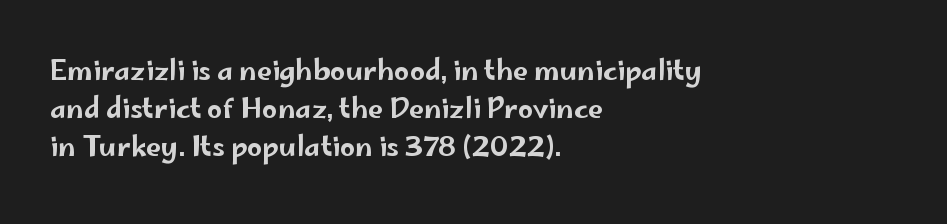
The image shows 27 px text type, upright; set left-aligned, normal line spacing (1.4x), normal letter spacing, not underlined.
